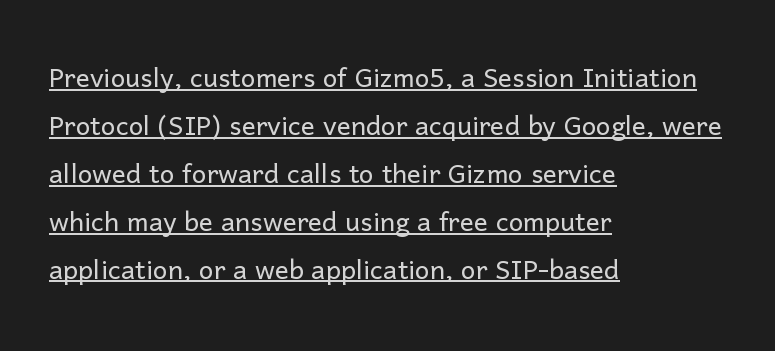
The image shows 35 px light sans-serif type, upright; set left-aligned, normal line spacing (1.37x), normal letter spacing, underlined; low stroke contrast and a medium x-height.
